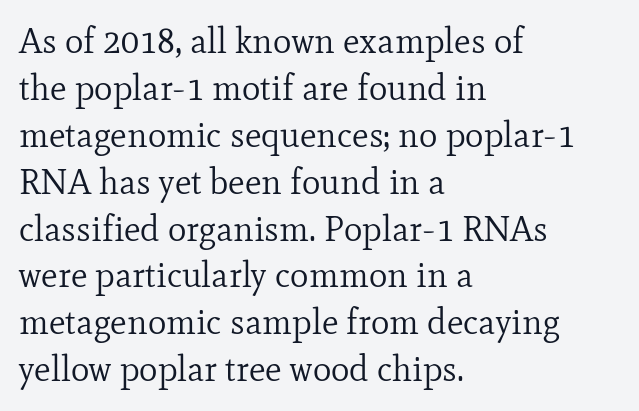
Q: Is the text bold? A: No.
Q: Is the text italic (slanted)? A: No, it is upright.
Q: Is the typeface a serif or a sans-serif typeface? A: Serif.
Q: Is the text underlined? A: No.
Q: How is the paragraph aligned? A: Left-aligned.
Q: Is the spacing between letters normal or unusually wide? A: Normal.
Q: Is the spacing between lines tight, normal or loose? A: Normal.
Q: Width (condensed, normal, or wide)? A: Normal.
Q: Stroke contrast? A: Low.
Q: x-height? A: Small.
Q: Monospaced? A: No.
